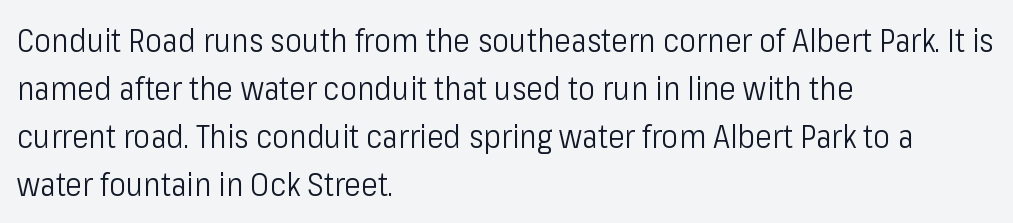
Q: Is the text bold? A: No.
Q: Is the text italic (slanted)? A: No, it is upright.
Q: Is the typeface a serif or a sans-serif typeface? A: Sans-serif.
Q: Is the text underlined? A: No.
Q: How is the paragraph aligned? A: Left-aligned.
Q: Is the spacing between letters normal or unusually wide? A: Normal.
Q: Is the spacing between lines tight, normal or loose? A: Normal.
Q: Width (condensed, normal, or wide)? A: Condensed.
Q: Stroke contrast? A: Low.
Q: x-height? A: Medium.
Q: Monospaced? A: No.
